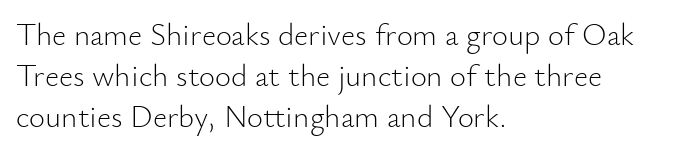
Q: Is the text bold? A: No.
Q: Is the text italic (slanted)? A: No, it is upright.
Q: Is the typeface a serif or a sans-serif typeface? A: Sans-serif.
Q: Is the text underlined? A: No.
Q: How is the paragraph aligned? A: Left-aligned.
Q: Is the spacing between letters normal or unusually wide? A: Normal.
Q: Is the spacing between lines tight, normal or loose? A: Normal.
Q: Width (condensed, normal, or wide)? A: Normal.
Q: Stroke contrast? A: Low.
Q: x-height? A: Small.
Q: Monospaced? A: No.
